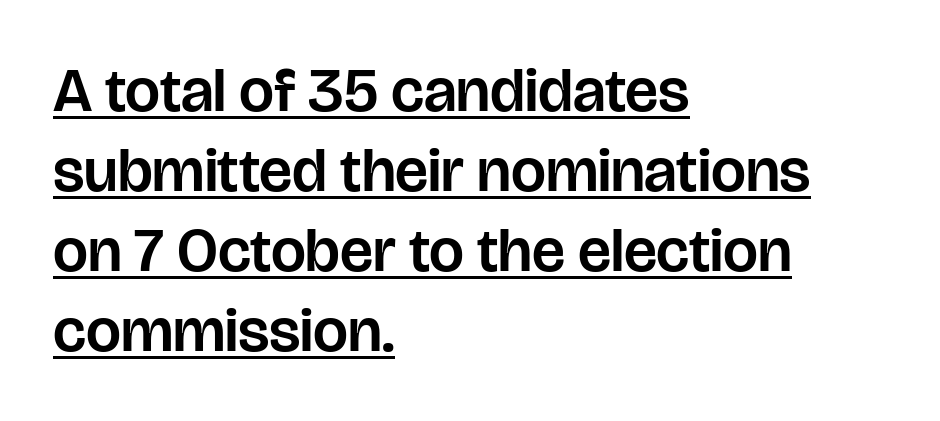
Caption: lettering with a line underneath. This rendering employs a face without finishing strokes, i.e., a sans-serif. If you drew a ruler down the left edge, every line would touch it. This sample has the flowing, uneven cadence of proportional lettering. Inter-character spacing is left at the font's built-in metrics. Vertically, the passage feels balanced, rows spaced as you'd expect.
